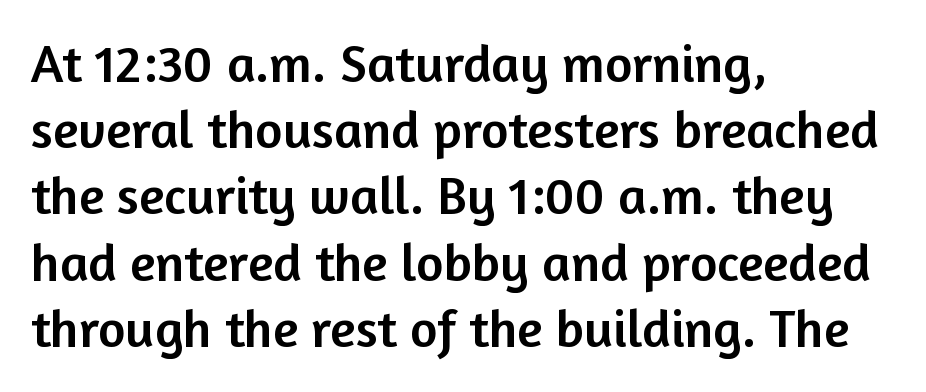
Q: Is the text italic (slanted)? A: No, it is upright.
Q: Is the typeface a serif or a sans-serif typeface? A: Sans-serif.
Q: Is the text underlined? A: No.
Q: How is the paragraph aligned? A: Left-aligned.
Q: Is the spacing between letters normal or unusually wide? A: Normal.
Q: Is the spacing between lines tight, normal or loose? A: Normal.
Q: Width (condensed, normal, or wide)? A: Normal.
Q: Stroke contrast? A: Low.
Q: x-height? A: Medium.
Q: Monospaced? A: No.
